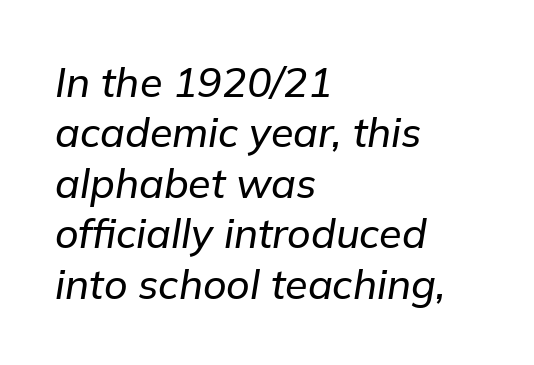
The image shows 41 px text type, italic (leaning right); set left-aligned, line spacing 1.23x, normal letter spacing, not underlined; low stroke contrast and a medium x-height.
